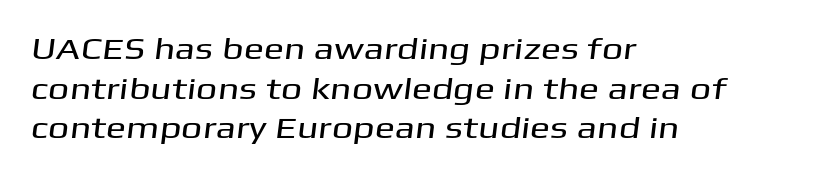
Looks like regular typesetting: each glyph gets only the width it needs. In terms of letterform style, serifs are entirely absent. Whoever set this chose a conventional vertical rhythm. Line starts are locked; line ends wander. A clean baseline with only descenders dipping below it.
